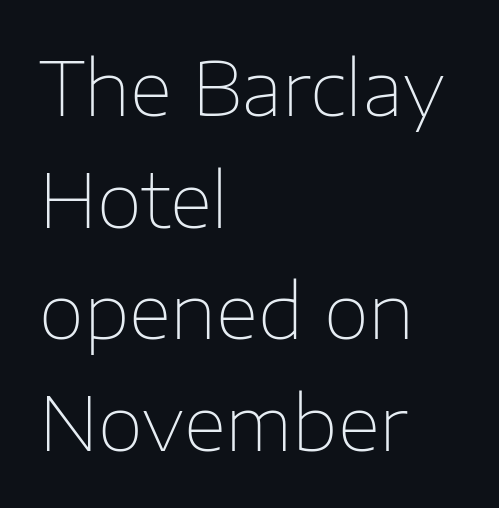
Q: Is the text bold? A: No.
Q: Is the text italic (slanted)? A: No, it is upright.
Q: Is the typeface a serif or a sans-serif typeface? A: Sans-serif.
Q: Is the text underlined? A: No.
Q: How is the paragraph aligned? A: Left-aligned.
Q: Is the spacing between letters normal or unusually wide? A: Normal.
Q: Is the spacing between lines tight, normal or loose? A: Normal.
Q: Width (condensed, normal, or wide)? A: Normal.
Q: Stroke contrast? A: Low.
Q: x-height? A: Medium.
Q: Monospaced? A: No.
